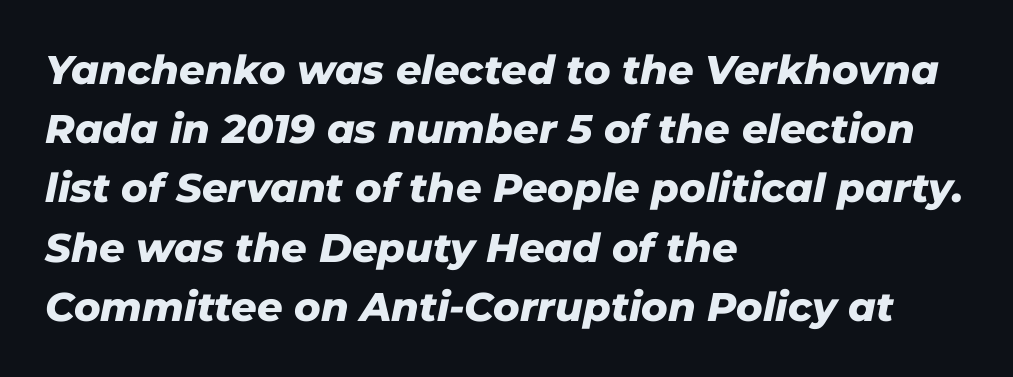
Q: Is the text bold? A: Yes.
Q: Is the text italic (slanted)? A: Yes, it leans right by about 11 degrees.
Q: Is the text underlined? A: No.
Q: How is the paragraph aligned? A: Left-aligned.
Q: Is the spacing between letters normal or unusually wide? A: Normal.
Q: Is the spacing between lines tight, normal or loose? A: Normal.
Q: Width (condensed, normal, or wide)? A: Normal.
Q: Stroke contrast? A: Low.
Q: x-height? A: Medium.
Q: Monospaced? A: No.
